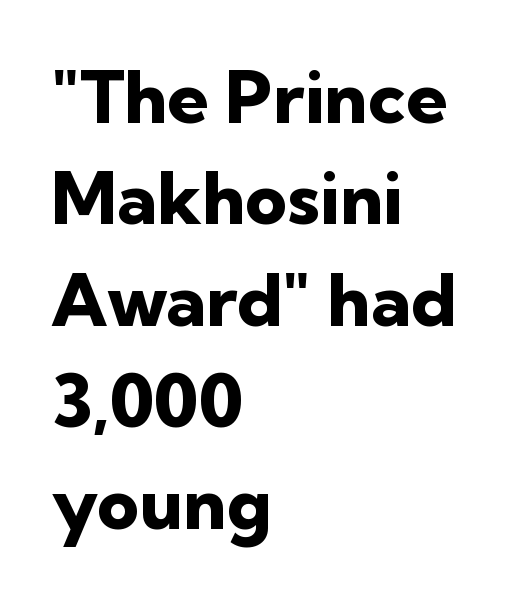
{"serif": "no", "italic": "no", "bold": "yes", "weight": "heavy", "width": "normal", "stroke_contrast": "low", "x_height": "medium", "monospaced": "no", "underline": "no", "align": "left", "line_spacing": "normal", "line_spacing_ratio": 1.39, "letter_spacing": "normal", "letter_spacing_em": 0.0, "glyph_px": 73}
